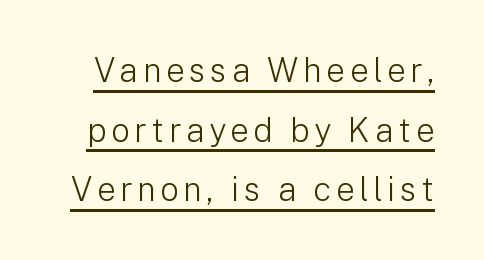
Q: Is the text bold? A: No.
Q: Is the text italic (slanted)? A: No, it is upright.
Q: Is the typeface a serif or a sans-serif typeface? A: Sans-serif.
Q: Is the text underlined? A: Yes.
Q: Width (condensed, normal, or wide)? A: Normal.
Q: Stroke contrast? A: Low.
Q: x-height? A: Medium.
Q: Monospaced? A: No.
